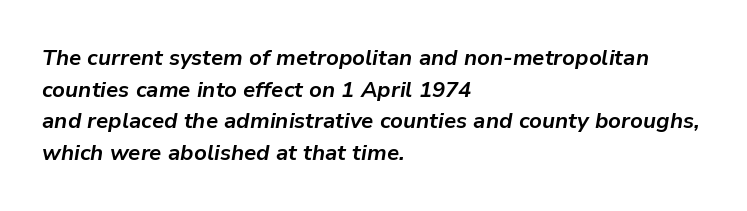
The lines sit at an ordinary, default distance from one another. Typographic density is high because the face is bold. The rendering anchors every line to the left-hand side. Lines of text with bare space underneath.
